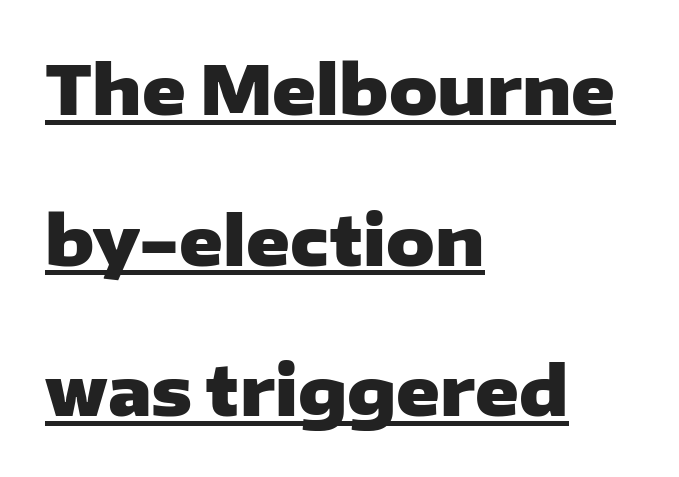
{"serif": "no", "italic": "no", "bold": "yes", "weight": "heavy", "width": "wide", "stroke_contrast": "low", "x_height": "medium", "monospaced": "no", "underline": "yes", "align": "left", "line_spacing": "loose", "line_spacing_ratio": 2.25, "letter_spacing": "normal", "letter_spacing_em": 0.0, "glyph_px": 67}
